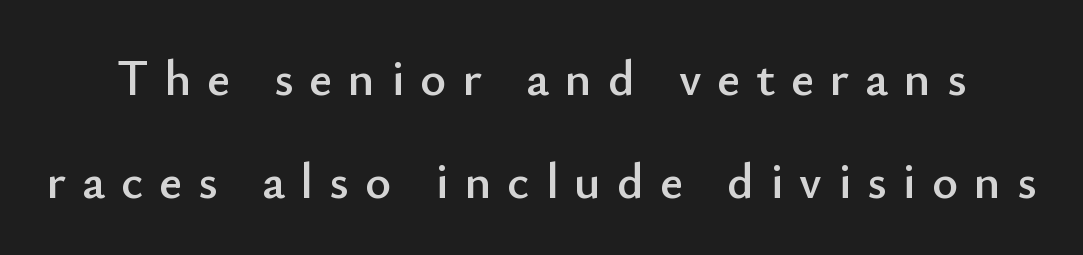
Q: Is the text italic (slanted)? A: No, it is upright.
Q: Is the typeface a serif or a sans-serif typeface? A: Sans-serif.
Q: Is the text underlined? A: No.
Q: Is the spacing between letters normal or unusually wide? A: Unusually wide.
Q: Is the spacing between lines tight, normal or loose? A: Loose.
Q: Width (condensed, normal, or wide)? A: Normal.
Q: Stroke contrast? A: Low.
Q: x-height? A: Small.
Q: Monospaced? A: No.
